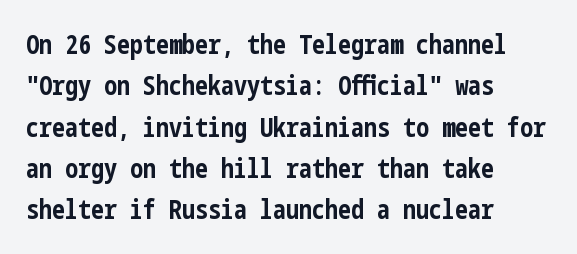
Descenders are the only things crossing below the line. Honestly, the row spacing looks completely unremarkable. The font is running at its bold setting. Inter-character spacing is left at the font's built-in metrics. Vertical strokes here are truly vertical.
